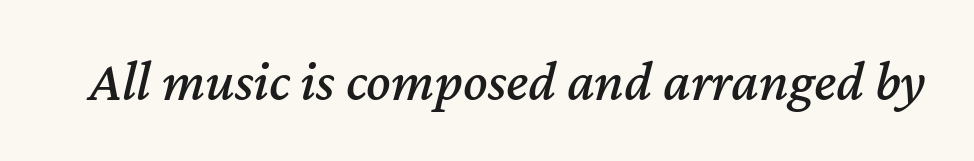
The baseline area is clear. This is oblique type, the kind used for emphasis or titles. The passage shown has conventional tracking throughout. This sample has the flowing, uneven cadence of proportional lettering.
